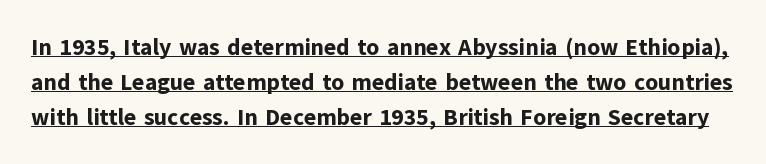
The image shows 23 px bold type, upright; set normal line spacing (1.52x), normal letter spacing, underlined.
